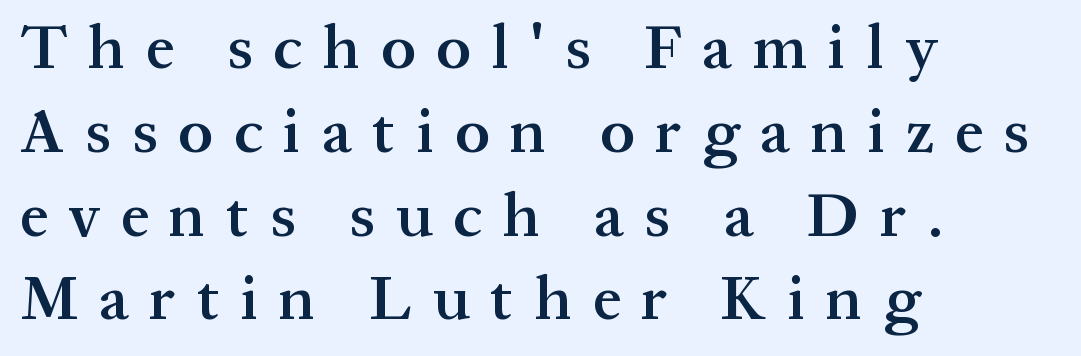
Q: Is the text bold? A: Semi-bold.
Q: Is the text italic (slanted)? A: No, it is upright.
Q: Is the typeface a serif or a sans-serif typeface? A: Serif.
Q: Is the text underlined? A: No.
Q: How is the paragraph aligned? A: Left-aligned.
Q: Is the spacing between letters normal or unusually wide? A: Unusually wide.
Q: Is the spacing between lines tight, normal or loose? A: Normal.
Q: Width (condensed, normal, or wide)? A: Normal.
Q: Stroke contrast? A: Medium.
Q: x-height? A: Medium.
Q: Monospaced? A: No.
